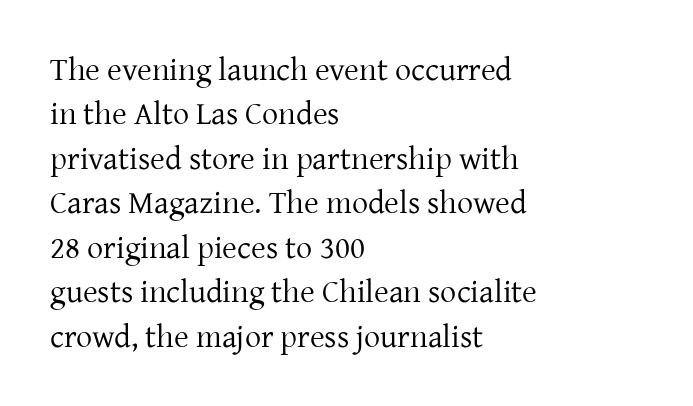
You can tell it's not italic because the verticals are truly vertical. This is serif lettering, the kind often seen in printed books. A typesetter would call this proportional, since set widths differ per character. The string is rendered with underlining switched off. What stands out about the letter spacing? Nothing — it is the standard amount.
